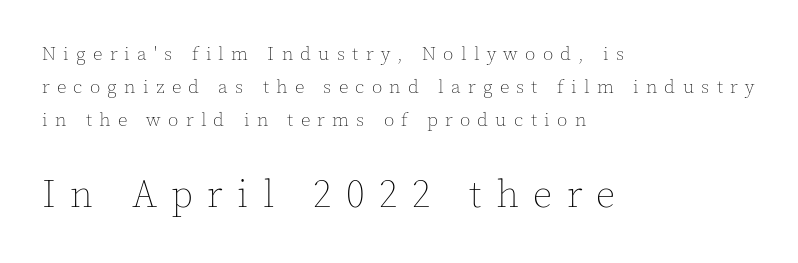
The image shows 38 px thin type, upright; set left-aligned, line spacing 1.75x, unusually wide letter spacing (+0.38 em), not underlined; the second (bottom) block is 2.0x larger; a medium x-height.
